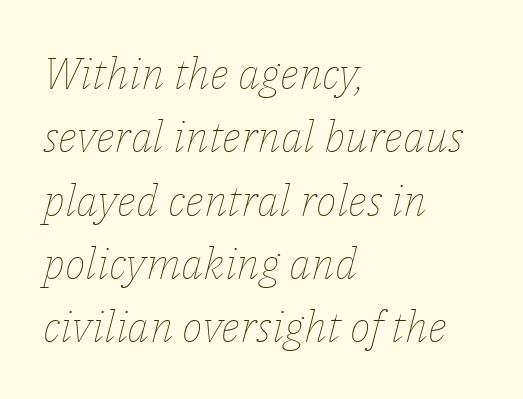
Q: Is the text bold? A: No.
Q: Is the text italic (slanted)? A: Yes, it leans right by about 14 degrees.
Q: Is the text underlined? A: No.
Q: How is the paragraph aligned? A: Left-aligned.
Q: Is the spacing between letters normal or unusually wide? A: Normal.
Q: Is the spacing between lines tight, normal or loose? A: Normal.
Q: Width (condensed, normal, or wide)? A: Normal.
Q: Stroke contrast? A: Low.
Q: x-height? A: Medium.
Q: Monospaced? A: No.
